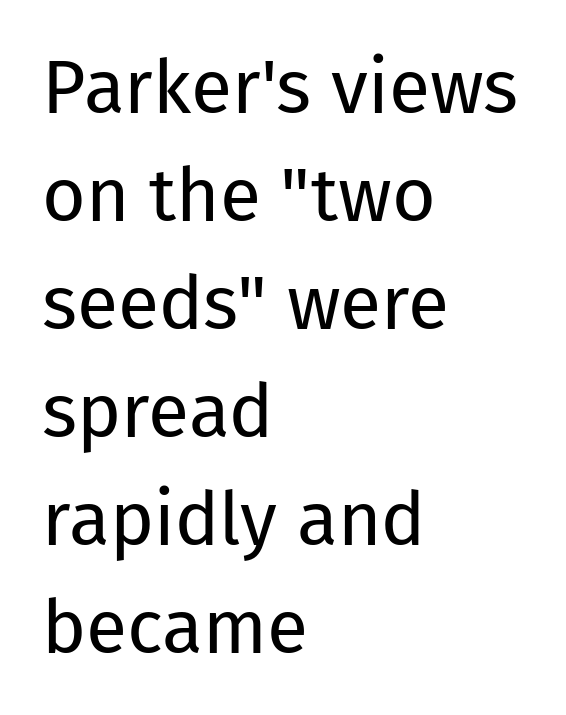
The image shows 75 px regular-weight sans-serif type, upright; set left-aligned, normal line spacing (1.44x), normal letter spacing, not underlined; low stroke contrast and a medium x-height.
